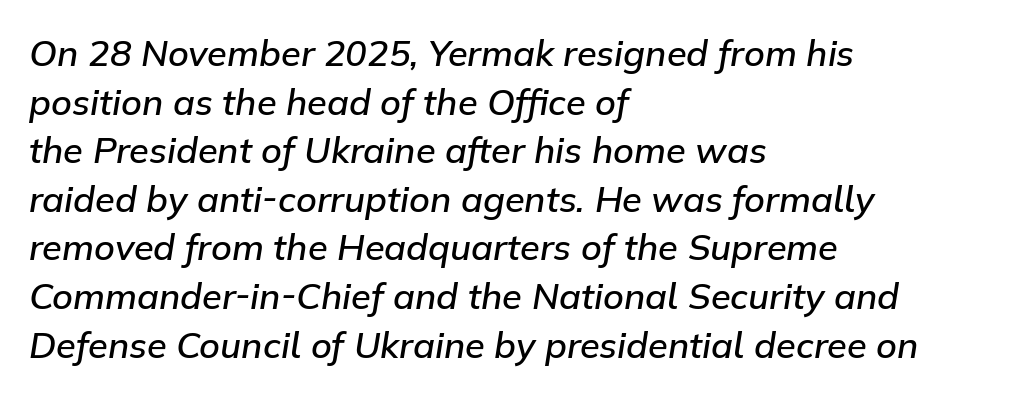
Q: Is the text bold? A: Semi-bold.
Q: Is the text italic (slanted)? A: Yes, it leans right by about 9 degrees.
Q: Is the text underlined? A: No.
Q: How is the paragraph aligned? A: Left-aligned.
Q: Is the spacing between letters normal or unusually wide? A: Normal.
Q: Is the spacing between lines tight, normal or loose? A: Normal.
Q: Width (condensed, normal, or wide)? A: Normal.
Q: Stroke contrast? A: Low.
Q: x-height? A: Medium.
Q: Monospaced? A: No.
